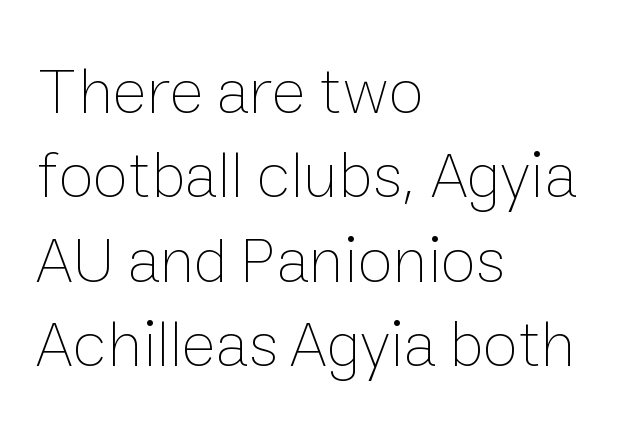
The image shows 65 px thin type, upright; set left-aligned, normal line spacing (1.3x), normal letter spacing, not underlined; low stroke contrast and a medium x-height.
